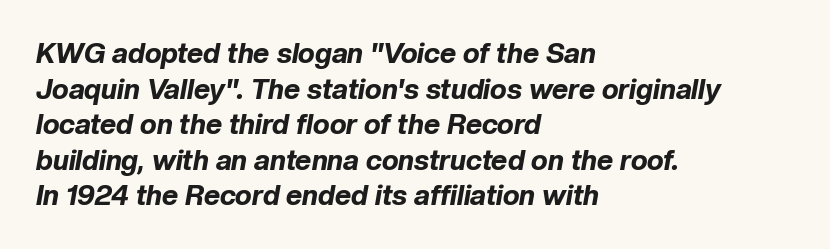
Q: Is the text bold? A: Yes.
Q: Is the text italic (slanted)? A: Yes, it leans right by about 10 degrees.
Q: Is the text underlined? A: No.
Q: How is the paragraph aligned? A: Left-aligned.
Q: Is the spacing between letters normal or unusually wide? A: Normal.
Q: Is the spacing between lines tight, normal or loose? A: Normal.
Q: Width (condensed, normal, or wide)? A: Normal.
Q: Stroke contrast? A: Low.
Q: x-height? A: Medium.
Q: Monospaced? A: No.
